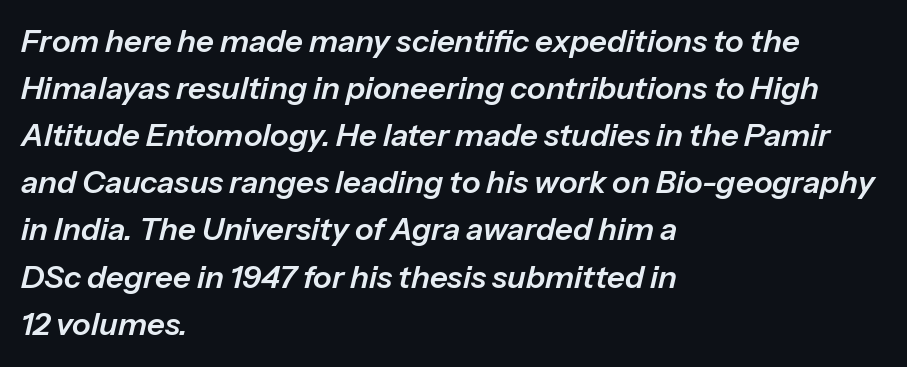
The image shows 31 px text type, italic (leaning right); set left-aligned, normal line spacing (1.52x), normal letter spacing, not underlined; low stroke contrast and a medium x-height.
